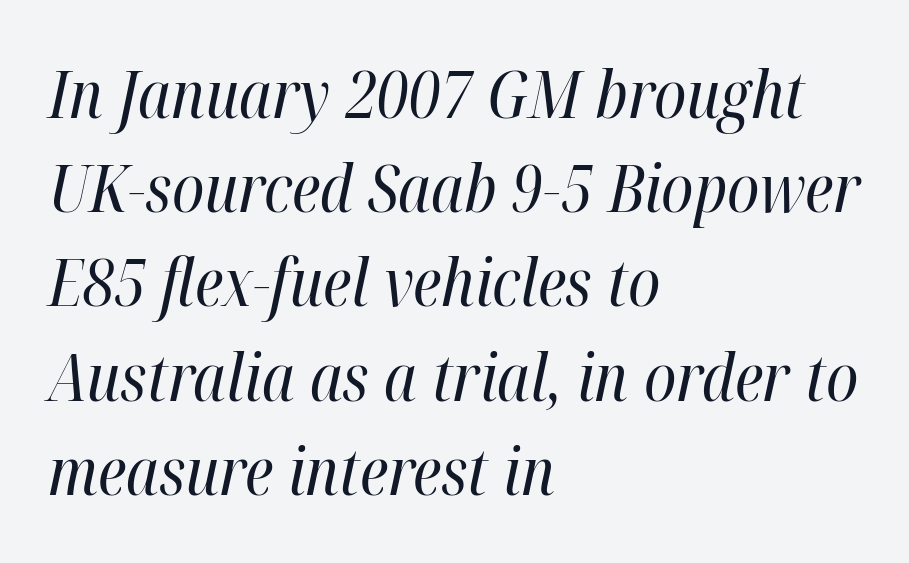
The image shows 65 px regular-weight, condensed type, italic (leaning right); set left-aligned, normal line spacing (1.45x), normal letter spacing, not underlined; high stroke contrast and a medium x-height.
